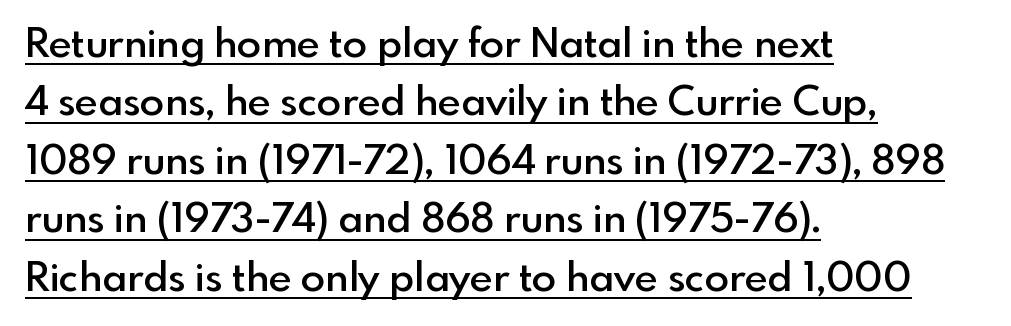
Whoever set this chose a conventional vertical rhythm. The letters advance in unequal steps, a hallmark of proportional type. Each glyph is drawn with semibold strokes, heavier than normal yet not fully bold. Tracking value appears to be zero — textbook default spacing. The letters carry no serifs — their stems end cleanly without finishing strokes.
